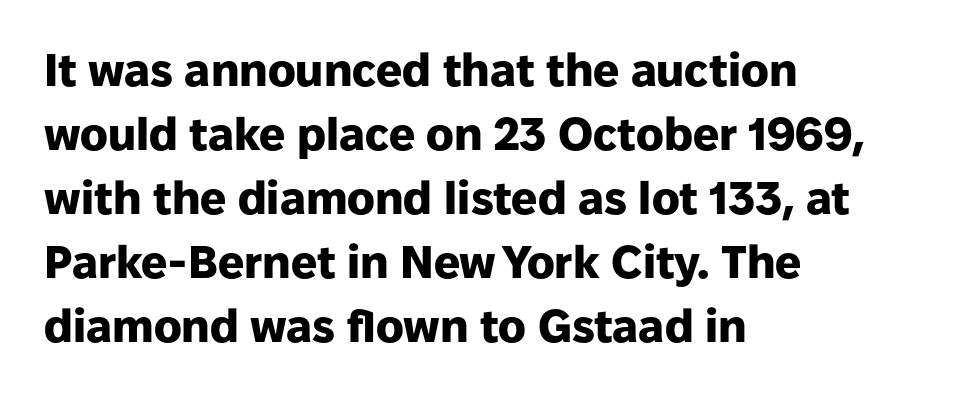
The image shows 46 px heavy sans-serif type, upright; set left-aligned, normal line spacing (1.39x), normal letter spacing, not underlined; low stroke contrast and a medium x-height.
